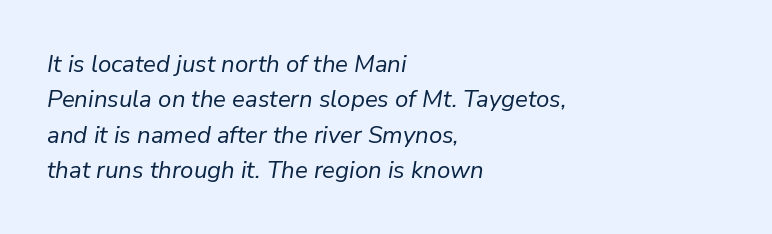
The image shows 24 px text type, italic (leaning right); set left-aligned, normal line spacing (1.47x), normal letter spacing, not underlined.
